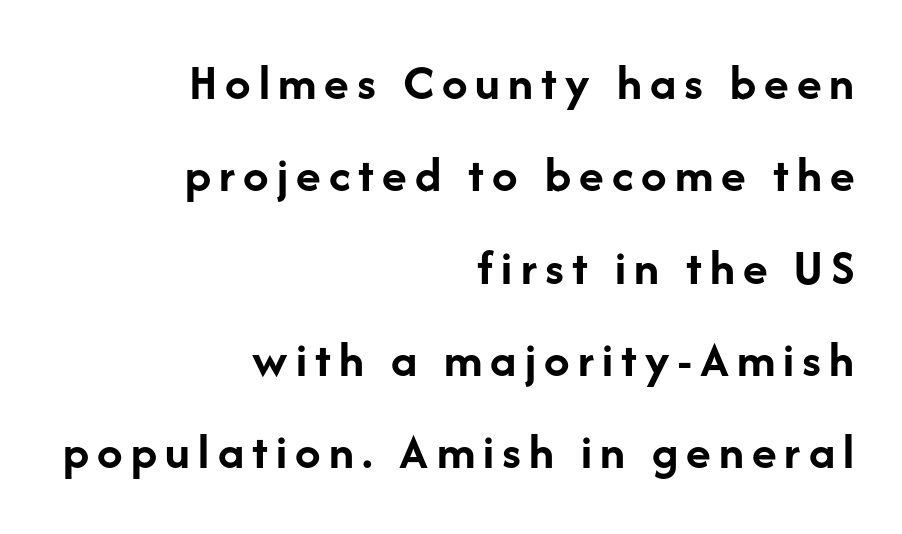
{"serif": "no", "italic": "no", "bold": "yes", "weight": "semibold", "width": "normal", "stroke_contrast": "low", "x_height": "medium", "monospaced": "no", "underline": "no", "align": "right", "line_spacing_ratio": 1.81, "glyph_px": 51}
